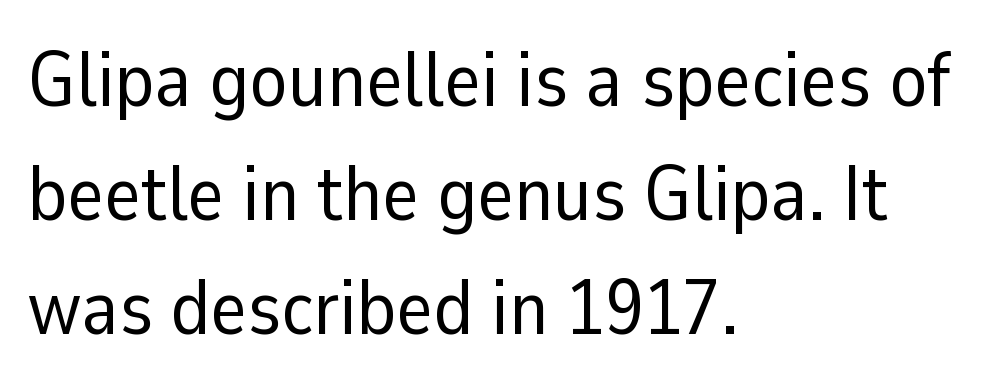
Nobody drew a line under any word here. Compared with typical body copy, the letter spacing here is the same. Is there any slant? The stems are plumb. Stroke mass is kept to a normal reading level or below. These lines stack with their left ends in a neat column.
